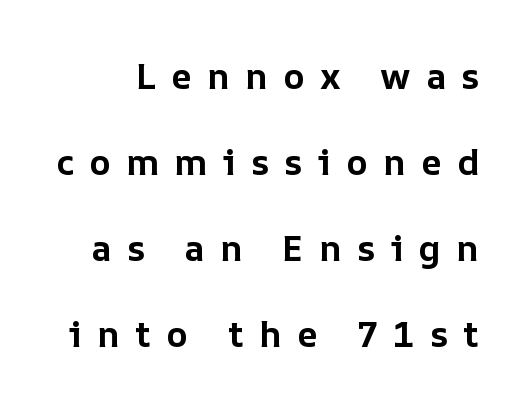
Q: Is the text bold? A: Yes.
Q: Is the text italic (slanted)? A: No, it is upright.
Q: Is the text underlined? A: No.
Q: Is the spacing between letters normal or unusually wide? A: Unusually wide.
Q: Is the spacing between lines tight, normal or loose? A: Loose.
Q: Width (condensed, normal, or wide)? A: Normal.
Q: Stroke contrast? A: Low.
Q: x-height? A: Medium.
Q: Monospaced? A: No.
